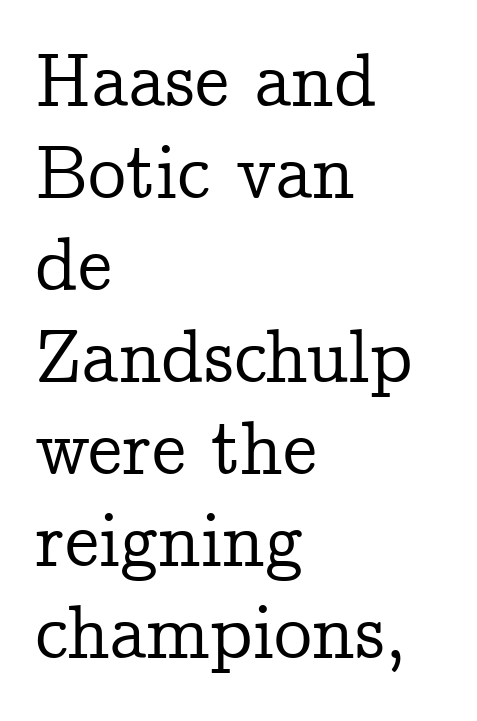
Q: Is the text italic (slanted)? A: No, it is upright.
Q: Is the typeface a serif or a sans-serif typeface? A: Serif.
Q: Is the text underlined? A: No.
Q: How is the paragraph aligned? A: Left-aligned.
Q: Is the spacing between letters normal or unusually wide? A: Normal.
Q: Width (condensed, normal, or wide)? A: Normal.
Q: Stroke contrast? A: Low.
Q: x-height? A: Medium.
Q: Monospaced? A: No.
